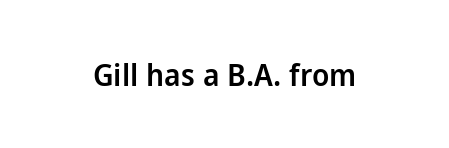
{"serif": "no", "italic": "no", "bold": "semi", "weight": "semibold", "width": "normal", "stroke_contrast": "low", "x_height": "medium", "monospaced": "no", "underline": "no", "letter_spacing": "normal", "letter_spacing_em": 0.0, "glyph_px": 31}
